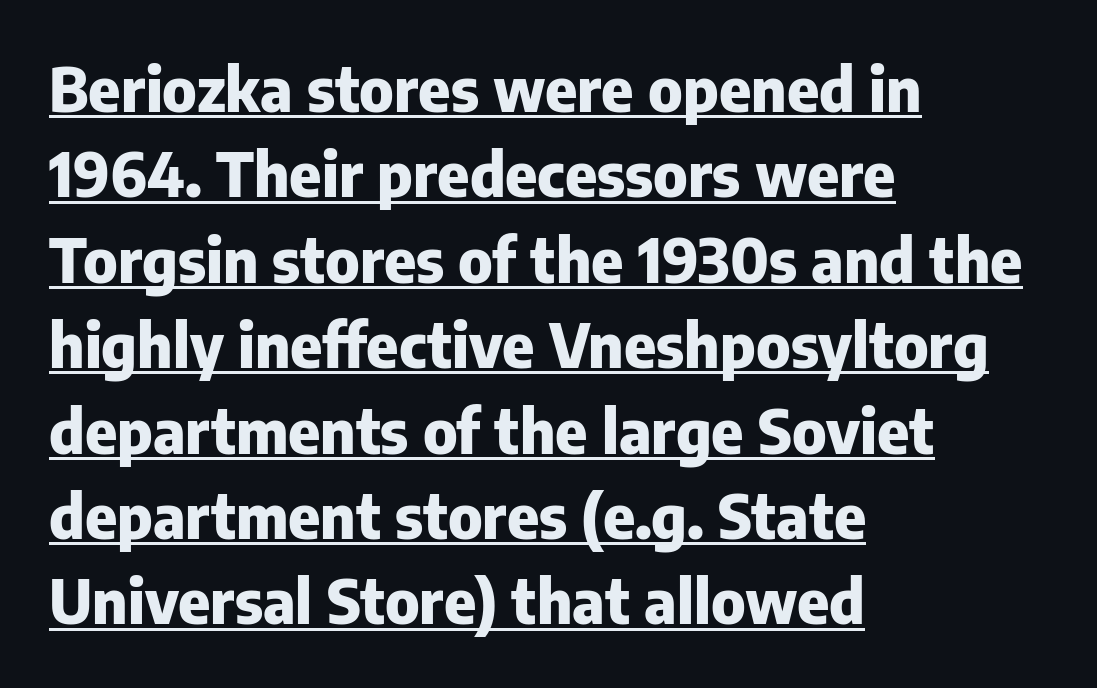
Classification — sans serif. In designer terms, the underline attribute is active on this setting. The lines in this sample share a left origin and differ only in where they stop. Each word holds together tightly as a unit, with standard inter-letter gaps. Italic: no, the glyphs are upright roman.
